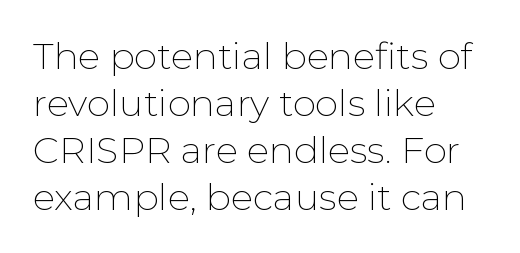
Stroke mass is kept to a normal reading level or below. Each letter keeps its own natural width here, so spacing adapts to shape. Horizontally, the lines are justified to the leading edge only. The strip under each line holds only bare page. The typeface chosen for these lines omits serifs. Words appear dense and cohesive because spacing is normal.
